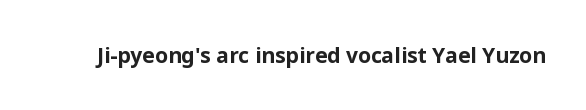
The letterforms sit shoulder to shoulder at normal distance. These lines were composed using upright roman letters. Check the space under the baseline: it is left empty. The sample has been set heavy, in full bold.
